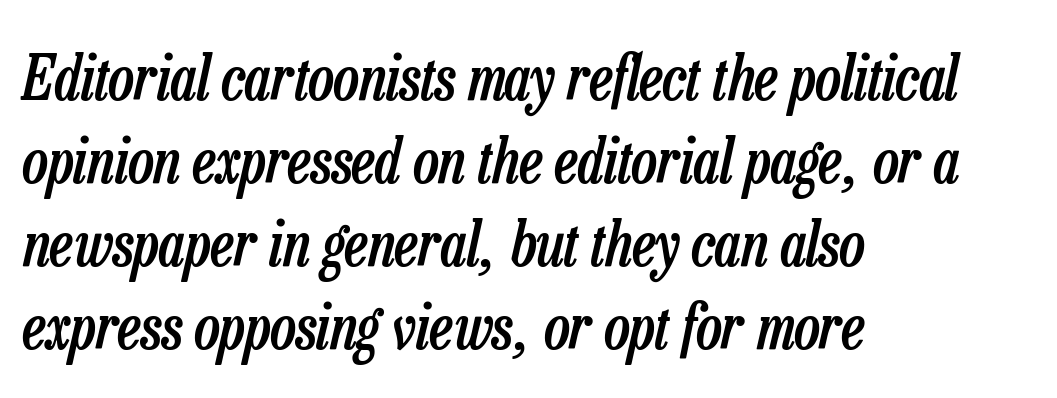
Q: Is the text bold? A: Semi-bold.
Q: Is the text italic (slanted)? A: Yes, it leans right by about 13 degrees.
Q: Is the text underlined? A: No.
Q: How is the paragraph aligned? A: Left-aligned.
Q: Is the spacing between letters normal or unusually wide? A: Normal.
Q: Is the spacing between lines tight, normal or loose? A: Normal.
Q: Width (condensed, normal, or wide)? A: Condensed.
Q: Stroke contrast? A: Low.
Q: x-height? A: Medium.
Q: Monospaced? A: No.
